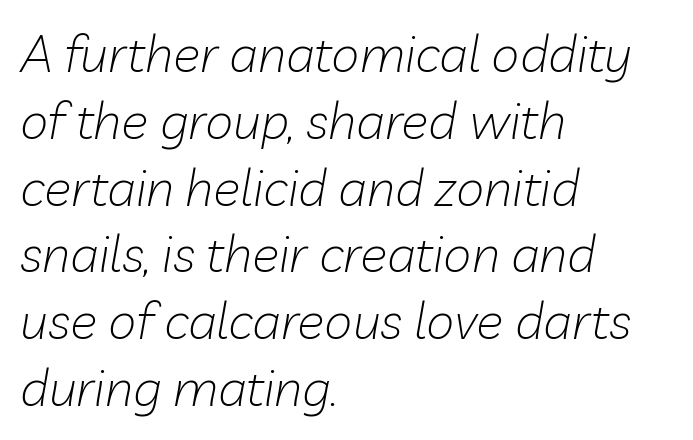
The letters look calm and open, with moderate or lighter stems. Casual observation: everything's shoved over to the left. Only glyphs here, with clear space below each row. Honestly, the row spacing looks completely unremarkable.
